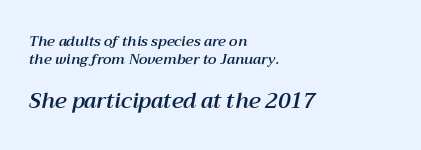
{"italic": "yes", "lean": "right", "slant_degrees": 12, "underline": "no", "align": "left", "line_spacing": "normal", "line_spacing_ratio": 1.3, "letter_spacing": "normal", "letter_spacing_em": 0.0, "larger_block": "second", "size_ratio": 1.5, "glyph_px": 21}
